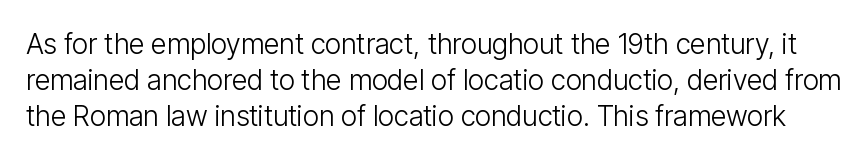
Looks like regular typesetting: each glyph gets only the width it needs. Glance below the letters and you will spot only blank space. Weight: regular or lighter. Compared with typical paragraphs, the rows here are spaced about the same. No feet cap the strokes, marking this as sans-serif type. It's the straight-up-and-down kind of type.
